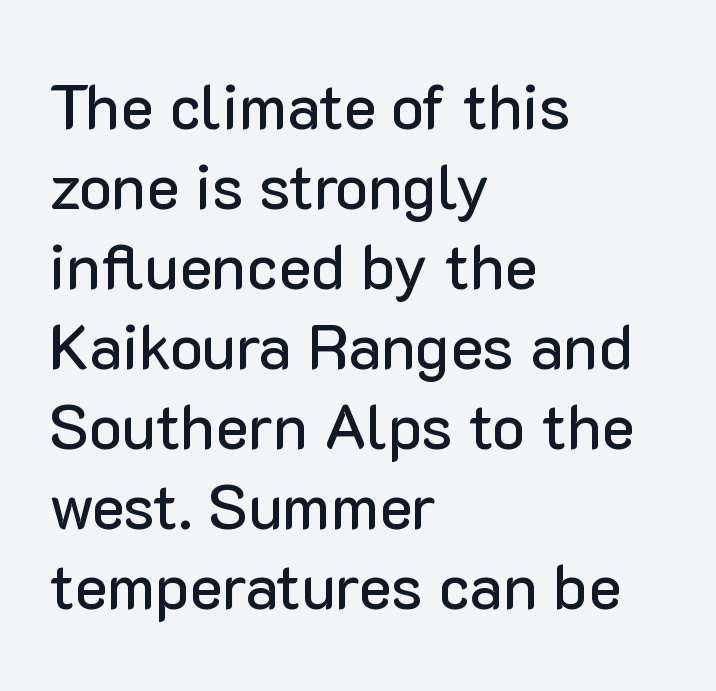
{"serif": "no", "italic": "no", "width": "normal", "stroke_contrast": "low", "x_height": "medium", "monospaced": "no", "underline": "no", "align": "left", "line_spacing": "normal", "line_spacing_ratio": 1.29, "letter_spacing": "normal", "letter_spacing_em": 0.0, "glyph_px": 62}
